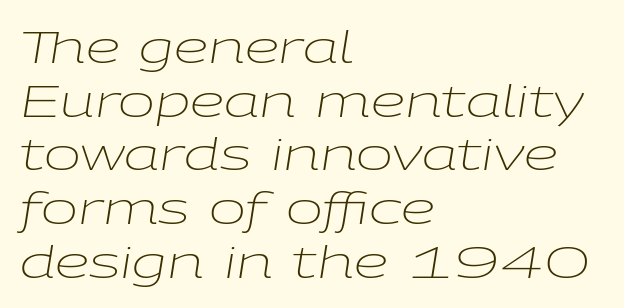
Q: Is the text bold? A: No.
Q: Is the text italic (slanted)? A: Yes, it leans right by about 9 degrees.
Q: Is the text underlined? A: No.
Q: How is the paragraph aligned? A: Left-aligned.
Q: Is the spacing between letters normal or unusually wide? A: Normal.
Q: Width (condensed, normal, or wide)? A: Wide.
Q: Stroke contrast? A: Low.
Q: x-height? A: Medium.
Q: Monospaced? A: No.
